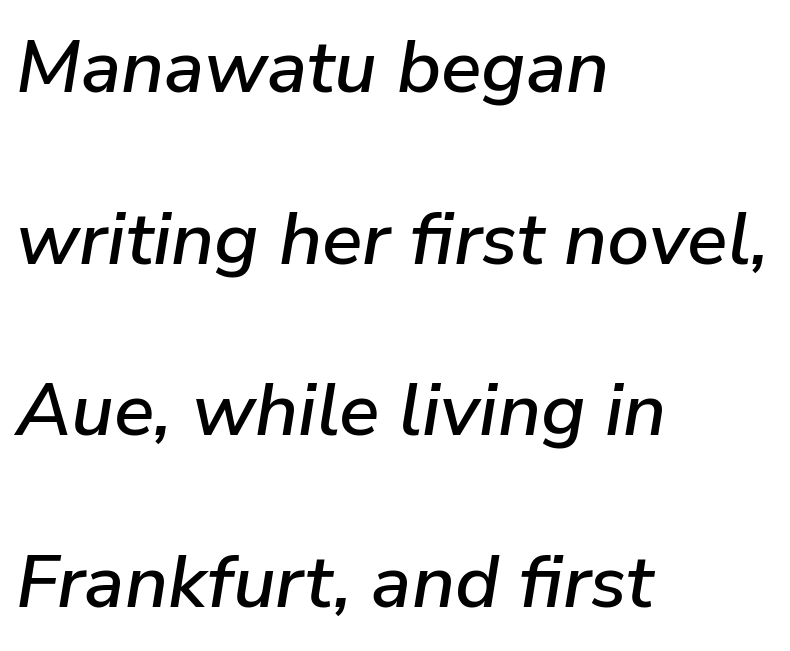
{"italic": "yes", "lean": "right", "slant_degrees": 9, "width": "normal", "stroke_contrast": "low", "x_height": "medium", "monospaced": "no", "underline": "no", "align": "left", "line_spacing": "loose", "line_spacing_ratio": 2.29, "letter_spacing": "normal", "letter_spacing_em": 0.0, "glyph_px": 75}
